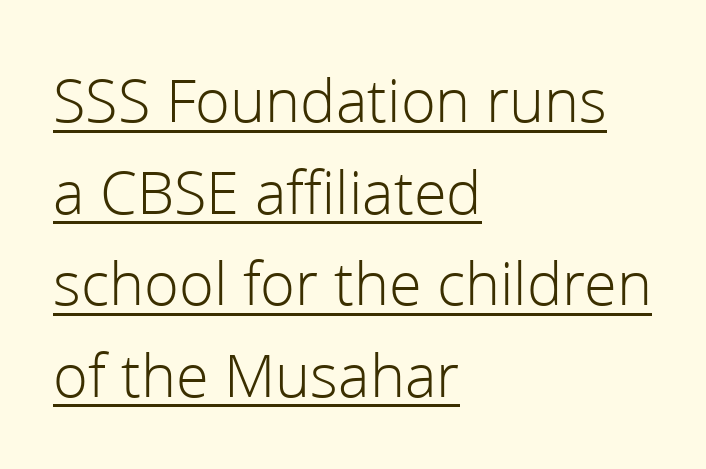
{"serif": "no", "italic": "no", "bold": "no", "weight": "light", "width": "normal", "stroke_contrast": "low", "x_height": "medium", "monospaced": "no", "underline": "yes", "align": "left", "line_spacing": "normal", "line_spacing_ratio": 1.43, "letter_spacing": "normal", "letter_spacing_em": 0.0, "glyph_px": 64}
